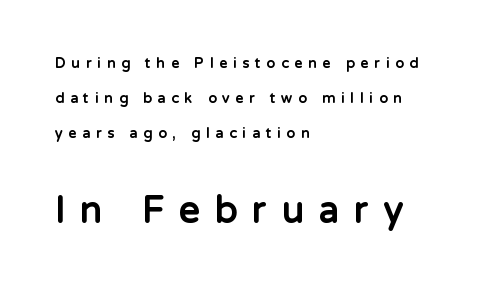
The image shows 36 px bold sans-serif type, upright; set left-aligned, loose line spacing (2.49x), unusually wide letter spacing (+0.42 em), not underlined; the second (bottom) block is 2.57x larger; low stroke contrast and a medium x-height.
